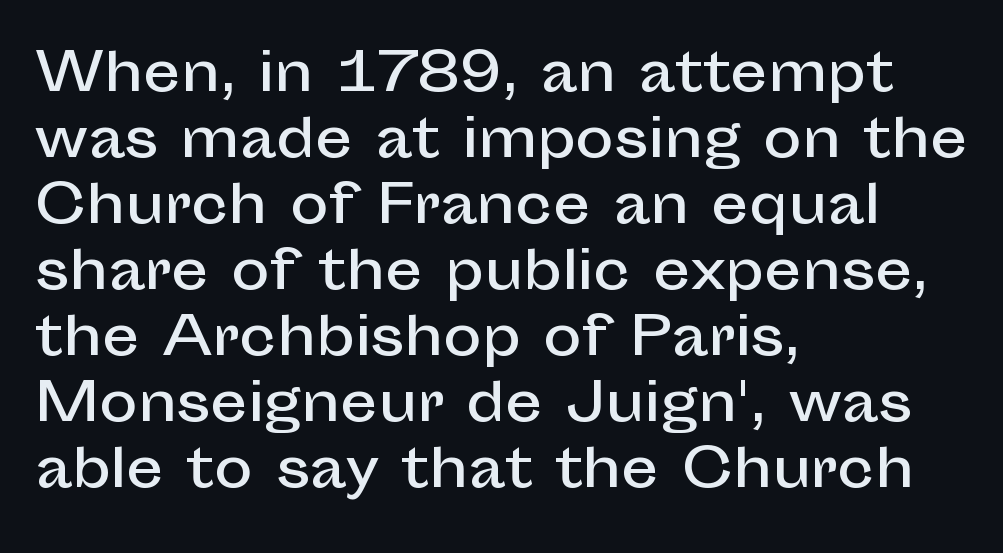
The image shows 52 px sans-serif type, upright; set left-aligned, normal line spacing (1.27x), normal letter spacing, not underlined; low stroke contrast and a medium x-height.
